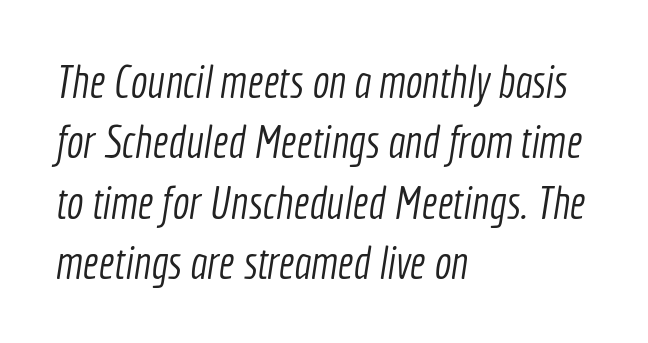
Normally led — the rows are evenly, conventionally spaced. This is not heavy type; no bold has been used. The string is rendered with underlining switched off. Horizontally, the lines are justified to the leading edge only.
